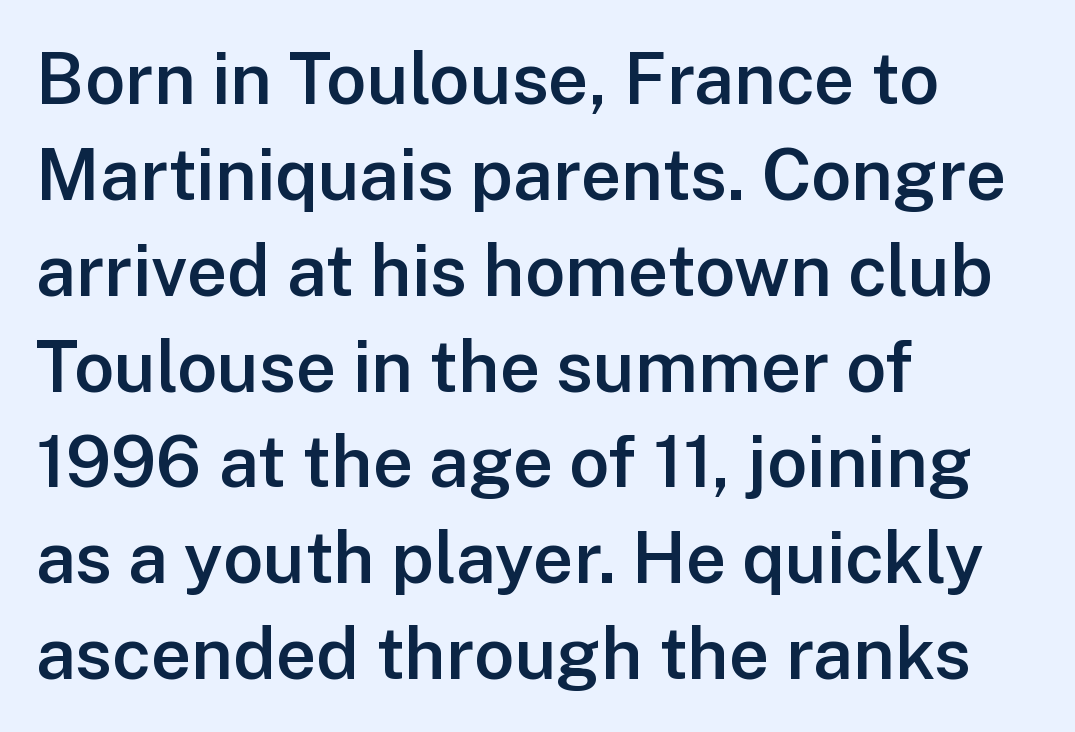
{"serif": "no", "italic": "no", "bold": "semi", "weight": "semibold", "width": "normal", "stroke_contrast": "low", "x_height": "medium", "monospaced": "no", "underline": "no", "align": "left", "line_spacing": "normal", "line_spacing_ratio": 1.35, "letter_spacing": "normal", "letter_spacing_em": 0.0, "glyph_px": 71}
